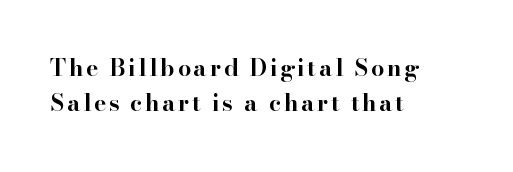
The image shows 23 px bold type, upright; set left-aligned, normal line spacing (1.53x), not underlined.
